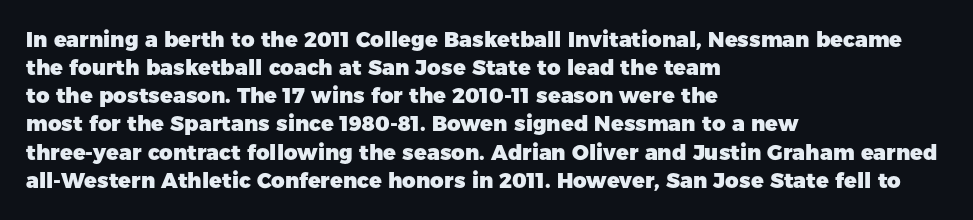
{"italic": "no", "bold": "yes", "underline": "no", "align": "left", "line_spacing": "normal", "line_spacing_ratio": 1.34, "letter_spacing": "normal", "letter_spacing_em": 0.0, "glyph_px": 21}
